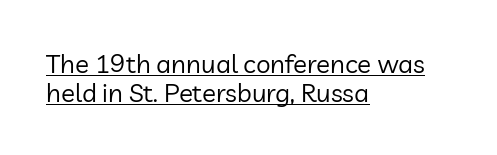
Q: Is the text bold? A: No.
Q: Is the text italic (slanted)? A: No, it is upright.
Q: Is the text underlined? A: Yes.
Q: How is the paragraph aligned? A: Left-aligned.
Q: Is the spacing between letters normal or unusually wide? A: Normal.
Q: Is the spacing between lines tight, normal or loose? A: Tight.
